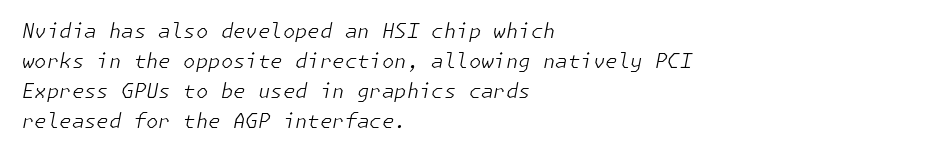
Q: Is the text bold? A: No.
Q: Is the text italic (slanted)? A: Yes, it leans right by about 11 degrees.
Q: Is the text underlined? A: No.
Q: How is the paragraph aligned? A: Left-aligned.
Q: Is the spacing between letters normal or unusually wide? A: Normal.
Q: Is the spacing between lines tight, normal or loose? A: Normal.
